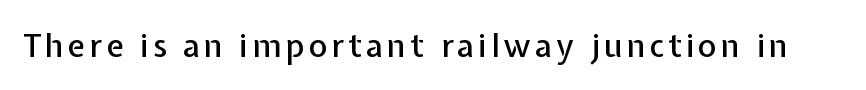
The image shows 32 px sans-serif type, upright; set not underlined; low stroke contrast and a medium x-height.
